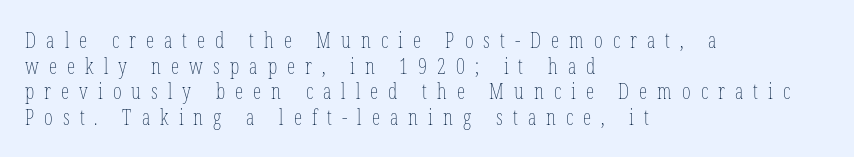
{"italic": "no", "bold": "no", "underline": "no", "align": "left", "line_spacing_ratio": 1.22, "letter_spacing": "wide", "letter_spacing_em": 0.48, "glyph_px": 21}
